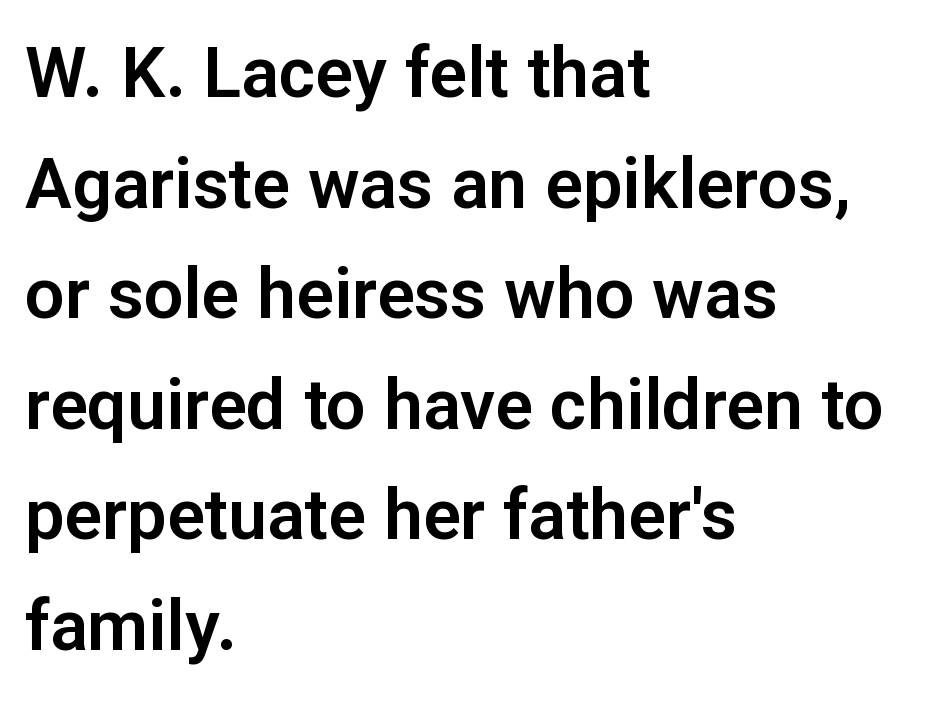
The image shows 70 px sans-serif type, upright; set left-aligned, normal line spacing (1.58x), normal letter spacing, not underlined; low stroke contrast and a medium x-height.
